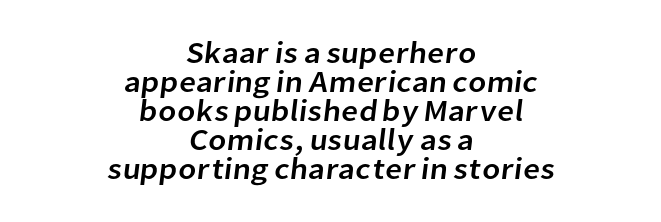
Here the designer chose a conventional face with non-uniform glyph widths. The letters carry no serifs — their stems end cleanly without finishing strokes. The whitespace from short lines is split evenly between both sides. Inter-character spacing is left at the font's built-in metrics.
